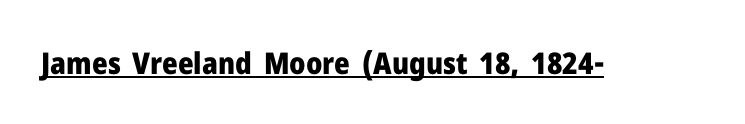
Q: Is the text bold? A: Yes.
Q: Is the text italic (slanted)? A: No, it is upright.
Q: Is the typeface a serif or a sans-serif typeface? A: Sans-serif.
Q: Is the text underlined? A: Yes.
Q: Is the spacing between letters normal or unusually wide? A: Normal.
Q: Width (condensed, normal, or wide)? A: Normal.
Q: Stroke contrast? A: Low.
Q: x-height? A: Medium.
Q: Monospaced? A: No.
